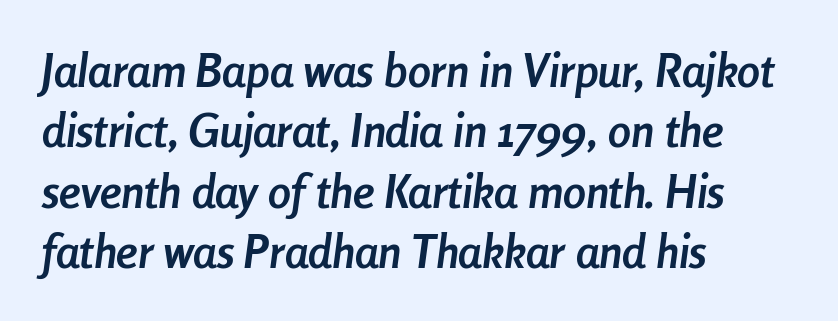
Q: Is the text bold? A: Yes.
Q: Is the text italic (slanted)? A: Yes, it leans right by about 8 degrees.
Q: Is the text underlined? A: No.
Q: How is the paragraph aligned? A: Left-aligned.
Q: Is the spacing between letters normal or unusually wide? A: Normal.
Q: Is the spacing between lines tight, normal or loose? A: Normal.
Q: Width (condensed, normal, or wide)? A: Condensed.
Q: Stroke contrast? A: Low.
Q: x-height? A: Medium.
Q: Monospaced? A: No.
